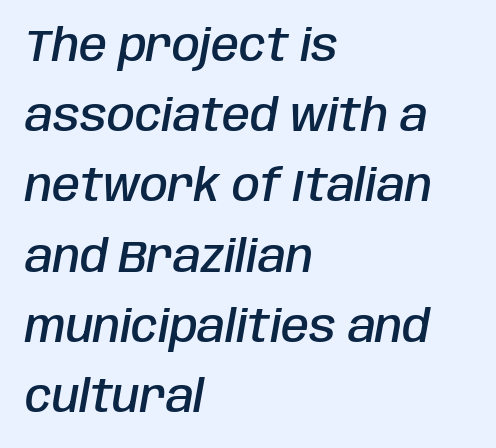
Q: Is the text bold? A: Semi-bold.
Q: Is the text italic (slanted)? A: Yes, it leans right by about 10 degrees.
Q: Is the text underlined? A: No.
Q: How is the paragraph aligned? A: Left-aligned.
Q: Is the spacing between letters normal or unusually wide? A: Normal.
Q: Is the spacing between lines tight, normal or loose? A: Normal.
Q: Width (condensed, normal, or wide)? A: Condensed.
Q: Stroke contrast? A: Low.
Q: x-height? A: Large.
Q: Monospaced? A: No.
